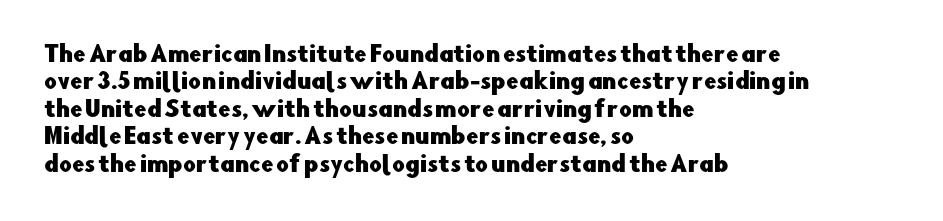
Q: Is the text italic (slanted)? A: No, it is upright.
Q: Is the text underlined? A: No.
Q: How is the paragraph aligned? A: Left-aligned.
Q: Is the spacing between letters normal or unusually wide? A: Normal.
Q: Is the spacing between lines tight, normal or loose? A: Normal.
